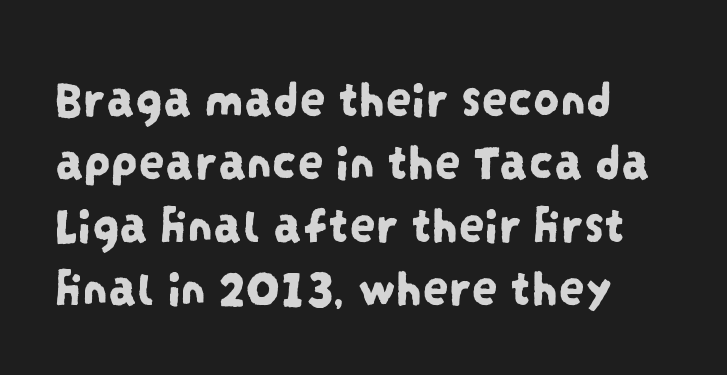
Note: no serifs on the glyphs. This sample has the flowing, uneven cadence of proportional lettering. The rendering keeps characters at their native spacing. The string is rendered with underlining switched off.
